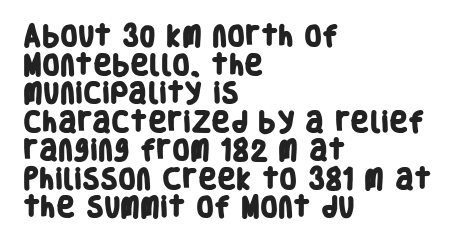
The image shows 23 px bold type; set left-aligned, line spacing 1.24x, normal letter spacing, not underlined.
